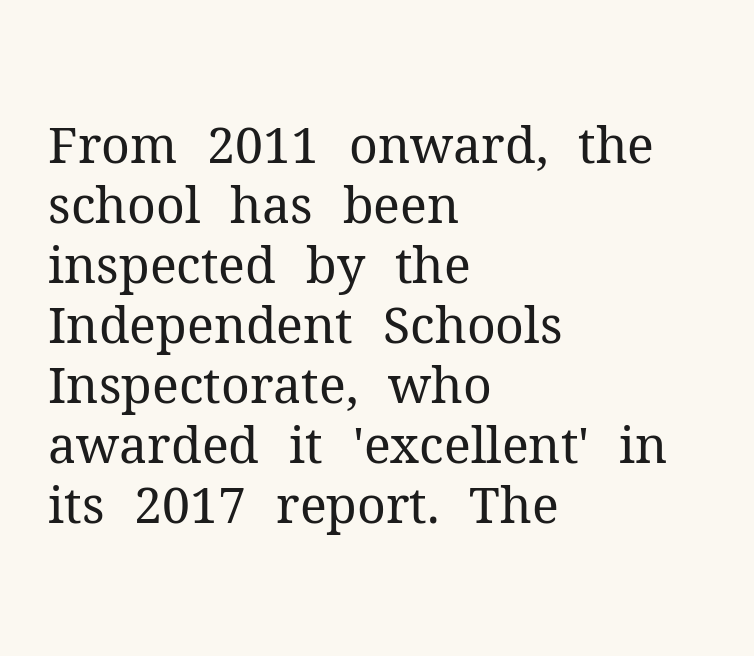
Check where the strokes stop: tiny serifs finish them off. Letters have the restrained weight of plain body copy at most. The baseline area is clear. The face used here is proportionally spaced, like ordinary book or web type. Tracking value appears to be zero — textbook default spacing.
